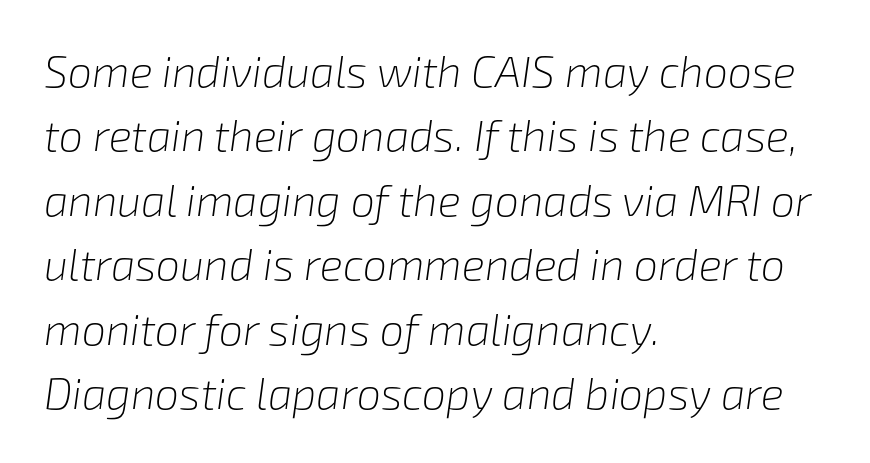
{"italic": "yes", "lean": "right", "slant_degrees": 8, "bold": "no", "weight": "light", "width": "normal", "stroke_contrast": "low", "x_height": "medium", "monospaced": "no", "underline": "no", "align": "left", "line_spacing": "normal", "line_spacing_ratio": 1.5, "letter_spacing": "normal", "letter_spacing_em": 0.0, "glyph_px": 43}
